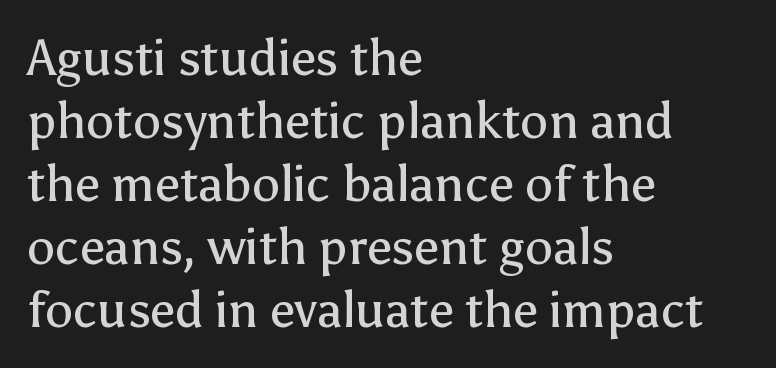
Summary of weight: not heavy and not bold. The letters carry no serifs — their stems end cleanly without finishing strokes. The rendering uses a moderate line-height, typical for paragraphs. Reading down the block, your eye returns to a fixed left position each line. The zone under the glyphs is completely vacant.
